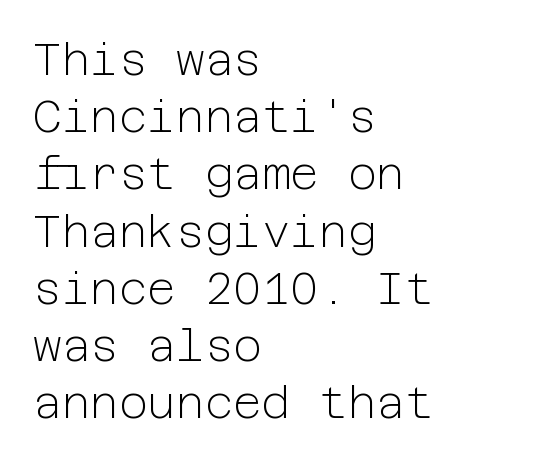
The space between consecutive lines is moderate. Is the block centered? No — it sits flush against the left margin. The letters sit at their default tracking, neither squeezed nor spread. The typeface chosen for these lines omits serifs. Quick note: underline off.
